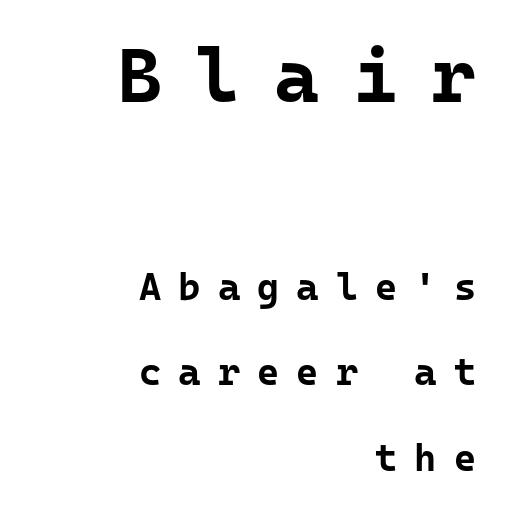
Q: Is the text bold? A: Yes.
Q: Is the text italic (slanted)? A: No, it is upright.
Q: Is the typeface a serif or a sans-serif typeface? A: Sans-serif.
Q: Is the text underlined? A: No.
Q: How is the paragraph aligned? A: Right-aligned.
Q: Is the spacing between letters normal or unusually wide? A: Unusually wide.
Q: Is the spacing between lines tight, normal or loose? A: Loose.
Q: Which block of text is set in a larger size, the first (top) or the second (bottom)? A: The first (top) one.
Q: Width (condensed, normal, or wide)? A: Normal.
Q: Stroke contrast? A: Low.
Q: x-height? A: Medium.
